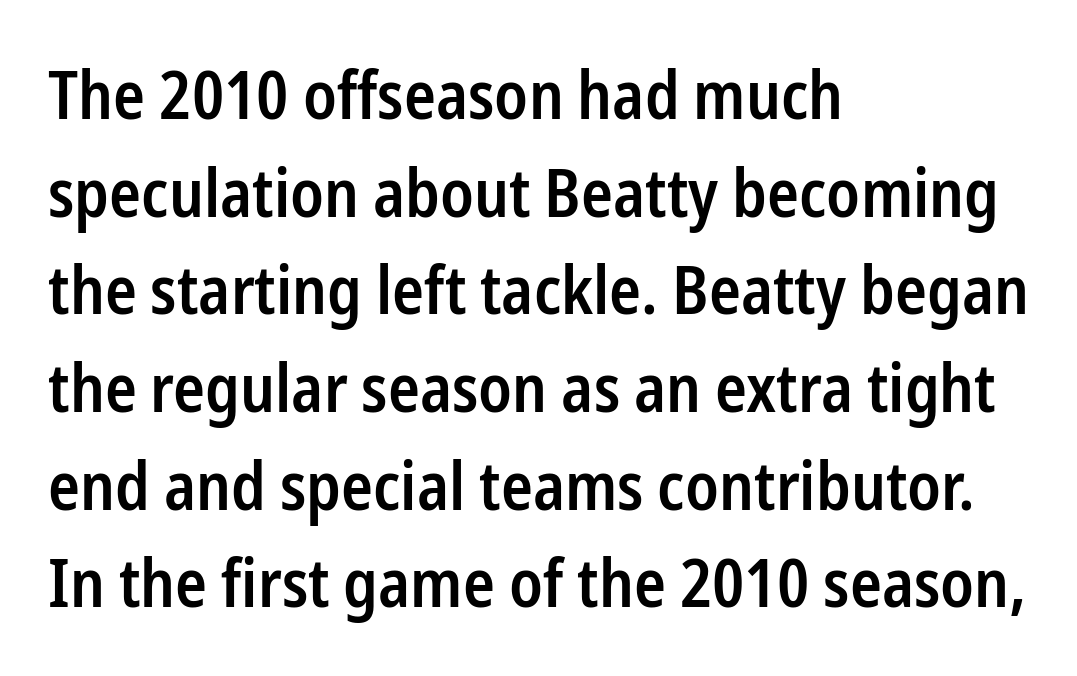
{"serif": "no", "italic": "no", "bold": "semi", "weight": "semibold", "width": "condensed", "stroke_contrast": "low", "x_height": "medium", "monospaced": "no", "underline": "no", "align": "left", "line_spacing": "normal", "line_spacing_ratio": 1.48, "letter_spacing": "normal", "letter_spacing_em": 0.0, "glyph_px": 66}
